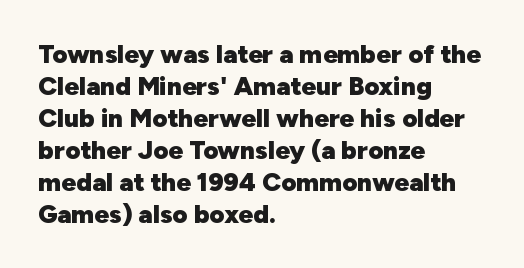
Q: Is the text bold? A: Yes.
Q: Is the text italic (slanted)? A: No, it is upright.
Q: Is the text underlined? A: No.
Q: How is the paragraph aligned? A: Left-aligned.
Q: Is the spacing between letters normal or unusually wide? A: Normal.
